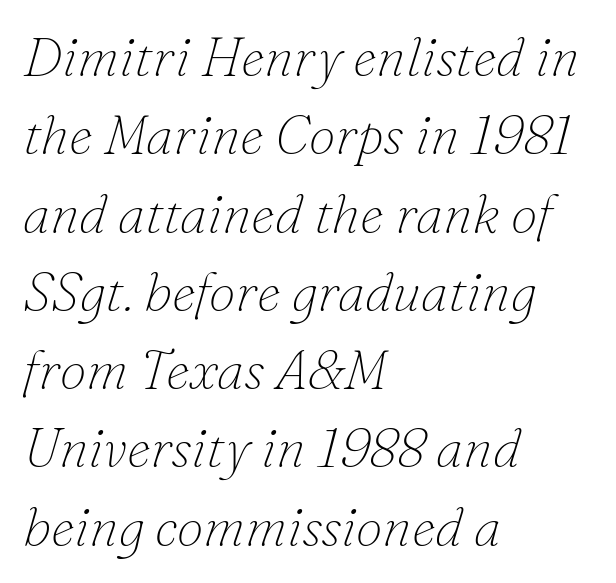
This rendering features lettering with no underline. Observe the lean: these are italic letterforms. Caption: multi-line text, flush left, ragged right. Note the varied advance widths — an 'i' is clearly narrower than an 'm'. The passage shown stacks its lines at a standard gap.
